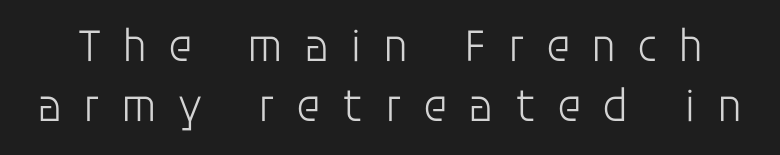
{"serif": "no", "italic": "no", "bold": "no", "weight": "light", "width": "normal", "stroke_contrast": "low", "x_height": "large", "monospaced": "no", "underline": "no", "line_spacing": "normal", "line_spacing_ratio": 1.28, "letter_spacing": "wide", "letter_spacing_em": 0.43, "glyph_px": 47}
